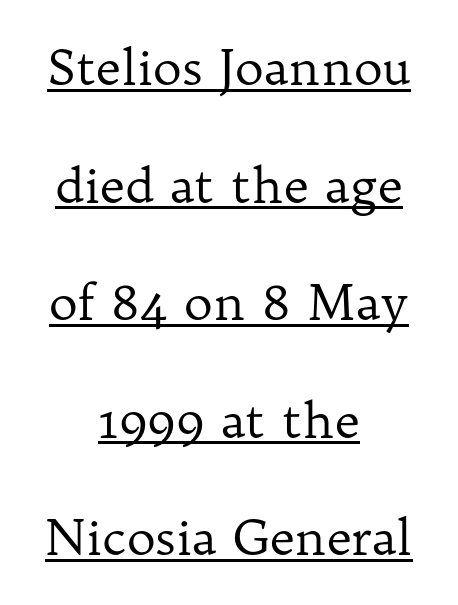
Q: Is the text bold? A: No.
Q: Is the text italic (slanted)? A: No, it is upright.
Q: Is the typeface a serif or a sans-serif typeface? A: Serif.
Q: Is the text underlined? A: Yes.
Q: How is the paragraph aligned? A: Centered.
Q: Is the spacing between letters normal or unusually wide? A: Normal.
Q: Is the spacing between lines tight, normal or loose? A: Loose.
Q: Width (condensed, normal, or wide)? A: Normal.
Q: Stroke contrast? A: Low.
Q: x-height? A: Medium.
Q: Monospaced? A: No.
